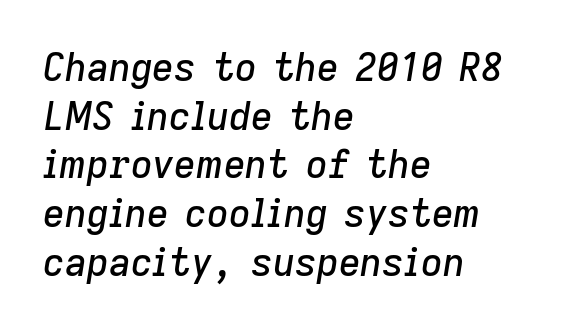
Standard letterfit; no display-style spreading of the glyphs. Spacing verdict: proportional, widths tailored to each character. Tall strokes in this sample are angled rather than plumb. Leading matches the norm, producing a regular column.
